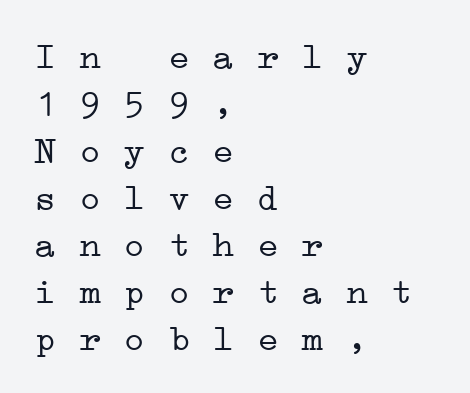
Q: Is the text bold? A: No.
Q: Is the typeface a serif or a sans-serif typeface? A: Serif.
Q: Is the text underlined? A: No.
Q: How is the paragraph aligned? A: Left-aligned.
Q: Is the spacing between letters normal or unusually wide? A: Normal.
Q: Is the spacing between lines tight, normal or loose? A: Normal.
Q: Width (condensed, normal, or wide)? A: Wide.
Q: Stroke contrast? A: Low.
Q: x-height? A: Medium.
Q: Monospaced? A: Yes.
